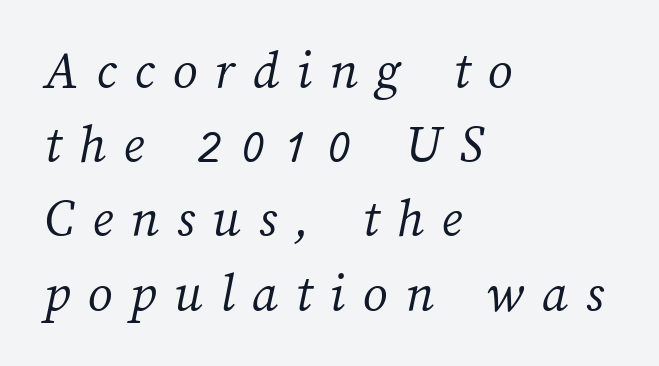
Notice how the passage keeps a crisp vertical edge on the left only. The space directly below the letters is spotless. The vertical gap from one line to the next is medium. Counters stay open thanks to moderate or lighter strokes. This sample has the flowing, uneven cadence of proportional lettering. Here the glyphs are tracked loosely, breaking word shapes into spaced letters.
